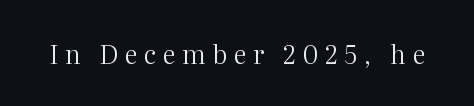
{"italic": "no", "bold": "no", "underline": "no", "letter_spacing": "wide", "letter_spacing_em": 0.25, "glyph_px": 26}
